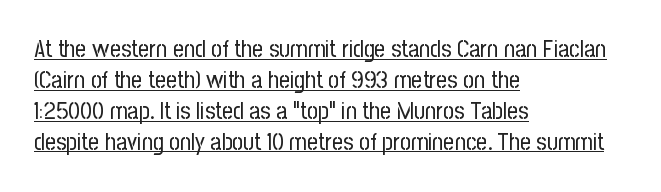
The image shows 24 px text type, upright; set left-aligned, normal line spacing (1.29x), normal letter spacing, underlined.
